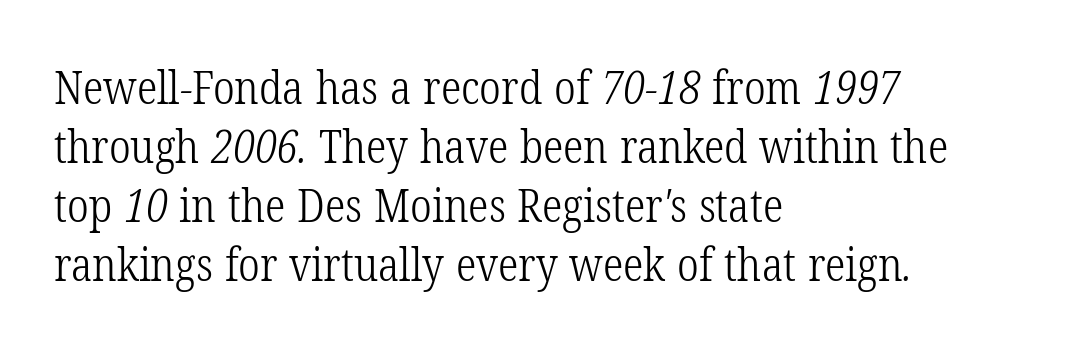
Q: Is the text bold? A: No.
Q: Is the typeface a serif or a sans-serif typeface? A: Serif.
Q: Is the text underlined? A: No.
Q: How is the paragraph aligned? A: Left-aligned.
Q: Is the spacing between letters normal or unusually wide? A: Normal.
Q: Is the spacing between lines tight, normal or loose? A: Normal.
Q: Width (condensed, normal, or wide)? A: Condensed.
Q: Stroke contrast? A: Low.
Q: x-height? A: Medium.
Q: Monospaced? A: No.
